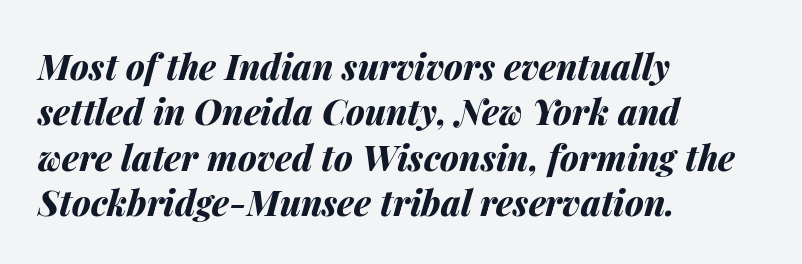
{"italic": "yes", "lean": "right", "slant_degrees": 14, "bold": "yes", "weight": "bold", "width": "normal", "stroke_contrast": "medium", "x_height": "medium", "monospaced": "no", "underline": "no", "align": "left", "line_spacing": "normal", "line_spacing_ratio": 1.3, "letter_spacing": "normal", "letter_spacing_em": 0.0, "glyph_px": 35}
